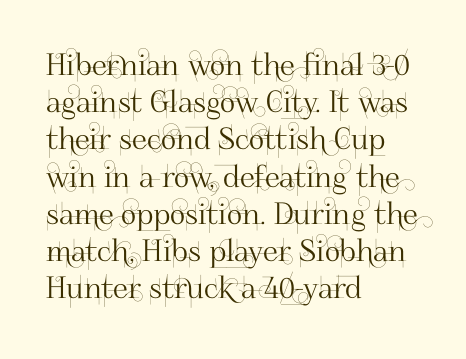
{"serif": "no", "italic": "no", "width": "normal", "stroke_contrast": "high", "x_height": "small", "monospaced": "no", "underline": "no", "align": "left", "line_spacing_ratio": 1.24, "letter_spacing": "normal", "letter_spacing_em": 0.0, "glyph_px": 30}
